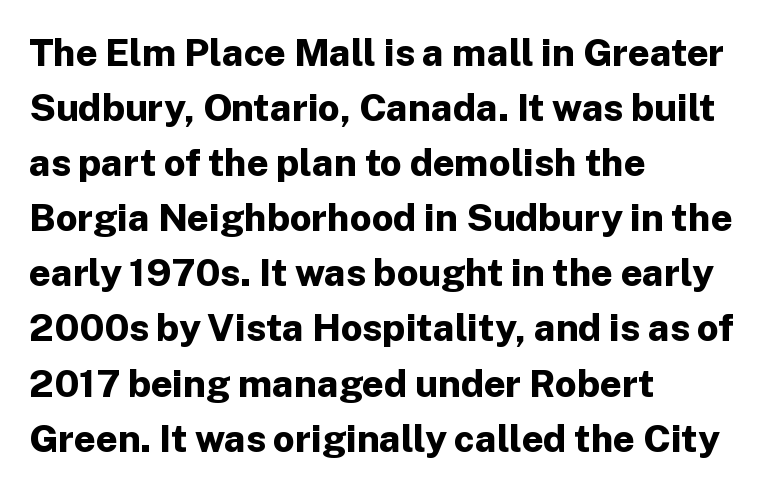
{"serif": "no", "italic": "no", "bold": "yes", "weight": "bold", "width": "normal", "stroke_contrast": "low", "x_height": "medium", "monospaced": "no", "underline": "no", "align": "left", "line_spacing": "normal", "line_spacing_ratio": 1.45, "letter_spacing": "normal", "letter_spacing_em": 0.0, "glyph_px": 38}
